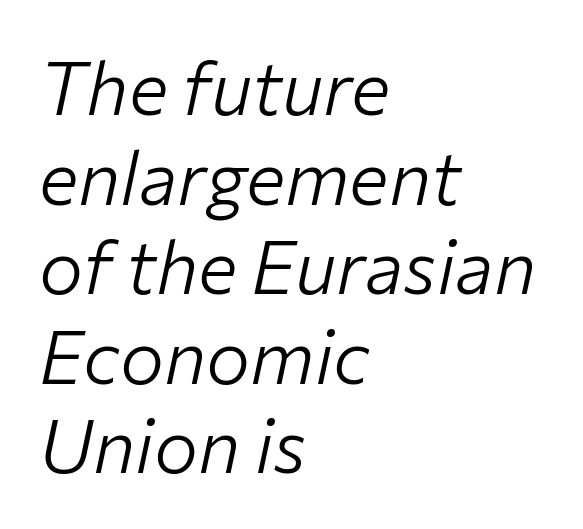
The image shows 74 px light type, italic (leaning right); set left-aligned, line spacing 1.21x, normal letter spacing, not underlined; low stroke contrast and a medium x-height.
